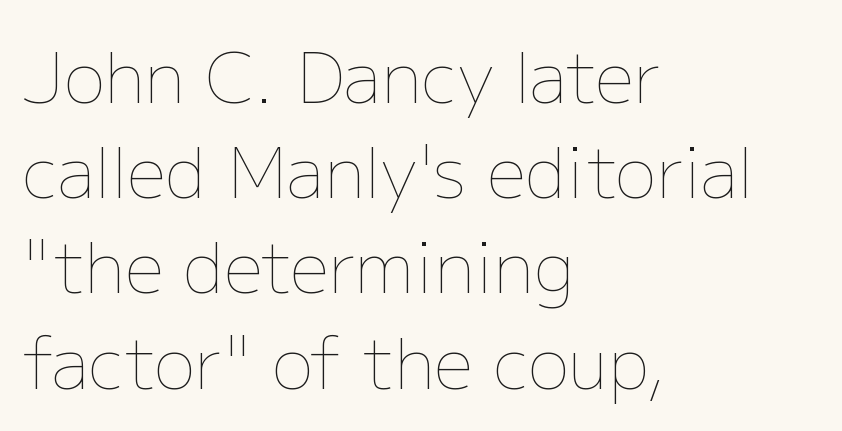
Plain, unruled lines of type. If you drew a line through each stem, it would be perfectly vertical. The letters sit at their default tracking, neither squeezed nor spread. If you drew a ruler down the left edge, every line would touch it. Here the designer chose a conventional face with non-uniform glyph widths. A normal amount of white space separates one row of letters from the next.
